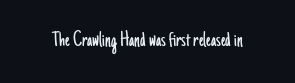
Q: Is the text bold? A: No.
Q: Is the text italic (slanted)? A: No, it is upright.
Q: Is the text underlined? A: No.
Q: Is the spacing between letters normal or unusually wide? A: Normal.
